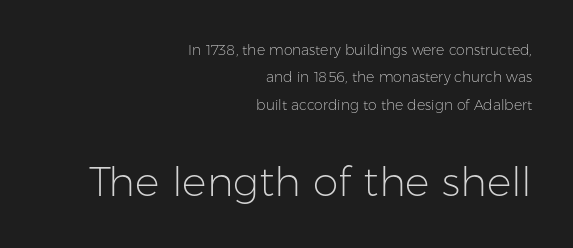
{"serif": "no", "italic": "no", "bold": "no", "weight": "light", "width": "normal", "stroke_contrast": "low", "x_height": "medium", "monospaced": "no", "underline": "no", "align": "right", "line_spacing": "loose", "line_spacing_ratio": 1.95, "letter_spacing": "normal", "letter_spacing_em": 0.0, "larger_block": "second", "size_ratio": 2.93, "glyph_px": 41}
